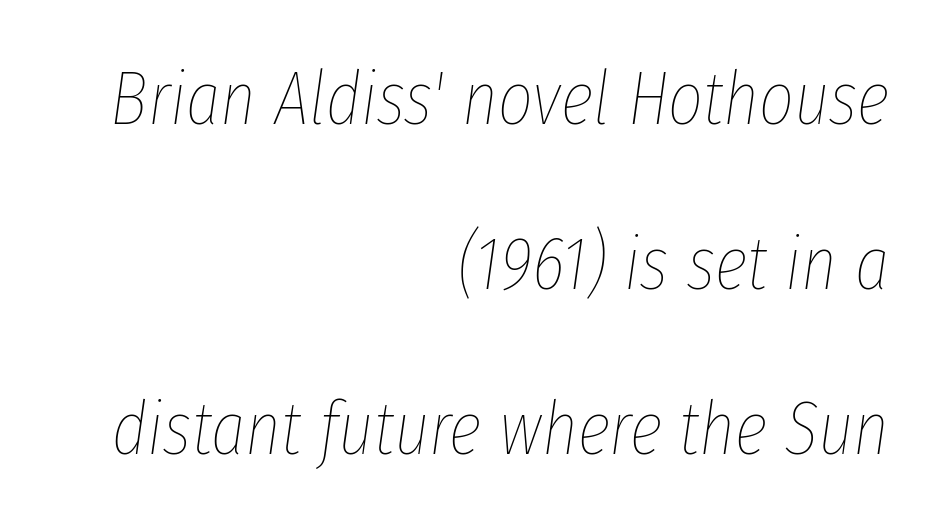
Q: Is the text bold? A: No.
Q: Is the text italic (slanted)? A: Yes, it leans right by about 8 degrees.
Q: Is the text underlined? A: No.
Q: How is the paragraph aligned? A: Right-aligned.
Q: Is the spacing between letters normal or unusually wide? A: Normal.
Q: Is the spacing between lines tight, normal or loose? A: Loose.
Q: Width (condensed, normal, or wide)? A: Condensed.
Q: Stroke contrast? A: Low.
Q: x-height? A: Medium.
Q: Monospaced? A: No.
